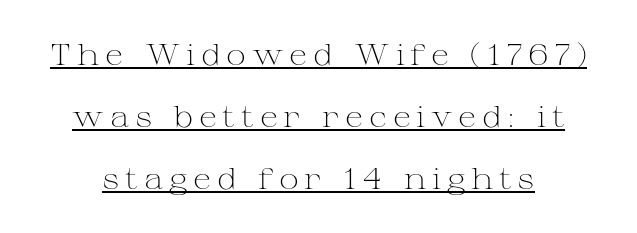
Q: Is the text bold? A: No.
Q: Is the text italic (slanted)? A: No, it is upright.
Q: Is the typeface a serif or a sans-serif typeface? A: Serif.
Q: Is the text underlined? A: Yes.
Q: Is the spacing between lines tight, normal or loose? A: Loose.
Q: Width (condensed, normal, or wide)? A: Wide.
Q: Stroke contrast? A: Medium.
Q: x-height? A: Medium.
Q: Monospaced? A: No.
